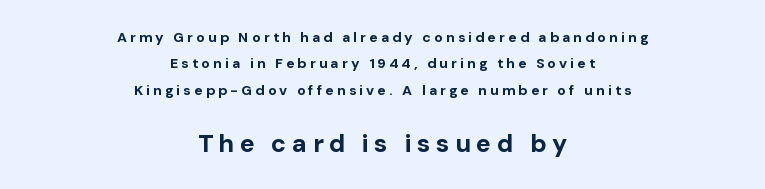
The letterforms stand isolated, each surrounded by extra space. This is roman type, the default non-slanted kind. Is the block centered? Yes — each line is placed symmetrically about the middle. Its strokes are broad and dark, the hallmark of bold type. Does the bottom block carry the larger type? Yes, it does. Only glyphs here, with clear space below each row.
